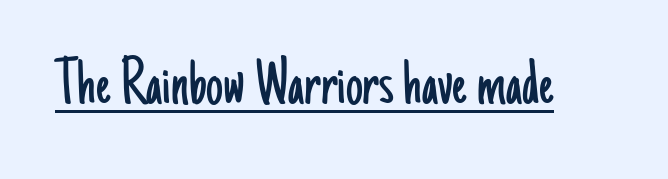
Looks like someone drew a line under every word here. The face used here is proportionally spaced, like ordinary book or web type. The tracking reads as untouched default to a designer's eye. Is this a heavy cut? Hardly; it is regular or lighter.
